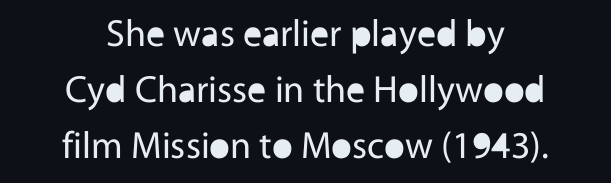
The image shows 38 px regular-weight sans-serif type, upright; set centered, normal line spacing (1.48x), normal letter spacing, not underlined; a medium x-height.
